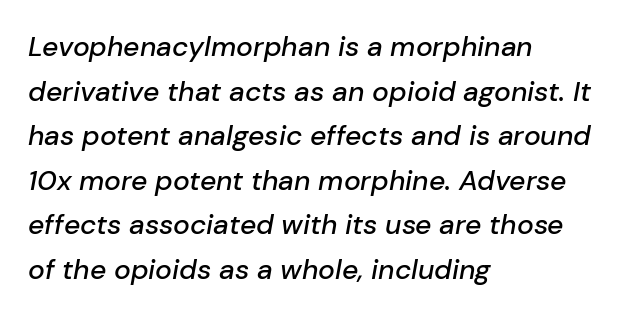
The image shows 28 px text type, italic (leaning right); set left-aligned, normal line spacing (1.59x), normal letter spacing, not underlined; low stroke contrast and a medium x-height.
